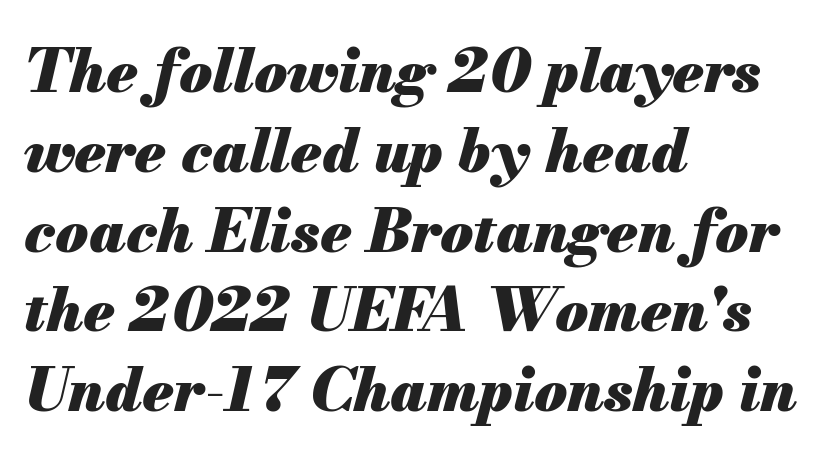
{"italic": "yes", "lean": "right", "slant_degrees": 13, "bold": "yes", "weight": "heavy", "width": "normal", "stroke_contrast": "medium", "x_height": "small", "monospaced": "no", "underline": "no", "align": "left", "line_spacing": "normal", "line_spacing_ratio": 1.33, "letter_spacing": "normal", "letter_spacing_em": 0.0, "glyph_px": 60}
